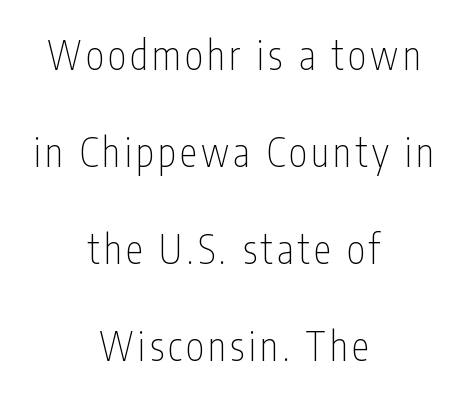
No extra ink here — the face is not bold. Every stem runs plumb, perpendicular to the baseline. Varying glyph widths throughout — classic text-font behaviour. Where is the straight margin? There isn't one; the lines are centered.
